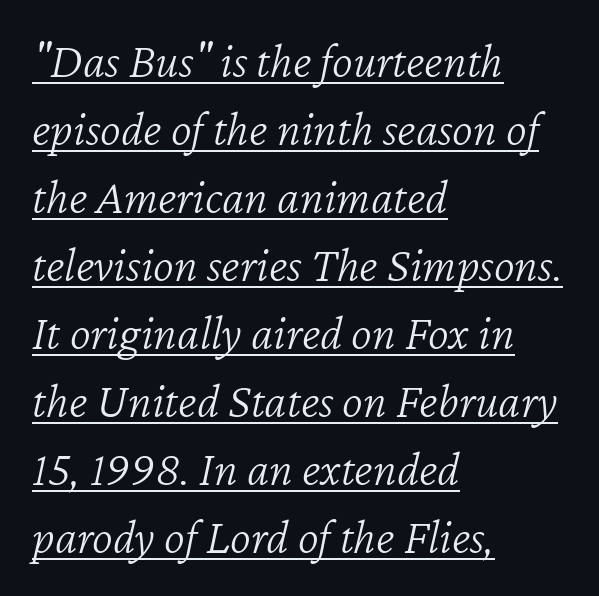
{"italic": "yes", "lean": "right", "slant_degrees": 12, "bold": "no", "weight": "light", "width": "normal", "stroke_contrast": "low", "x_height": "medium", "monospaced": "no", "underline": "yes", "align": "left", "line_spacing": "normal", "line_spacing_ratio": 1.36, "letter_spacing": "normal", "letter_spacing_em": 0.0, "glyph_px": 50}
